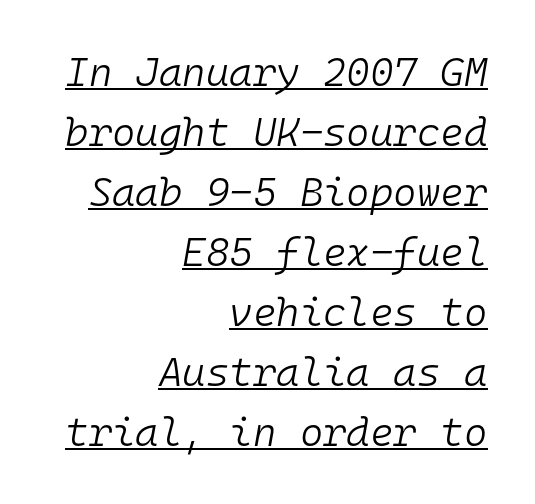
A continuous stroke trails under the words, as in a hyperlink. Each new line begins a customary step beneath the previous one. Alignment: flush right. Does extra space separate the letters? No, they use regular spacing.
